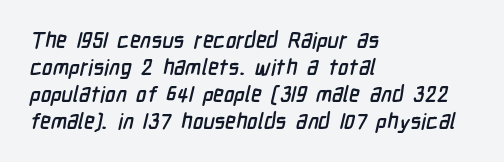
Q: Is the text underlined? A: No.
Q: How is the paragraph aligned? A: Left-aligned.
Q: Is the spacing between letters normal or unusually wide? A: Normal.
